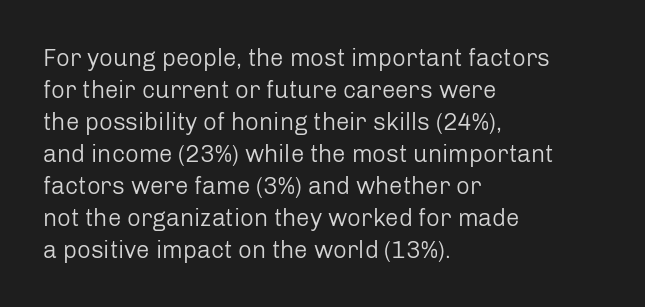
Q: Is the text bold? A: No.
Q: Is the text italic (slanted)? A: No, it is upright.
Q: Is the text underlined? A: No.
Q: How is the paragraph aligned? A: Left-aligned.
Q: Is the spacing between letters normal or unusually wide? A: Normal.
Q: Is the spacing between lines tight, normal or loose? A: Normal.
